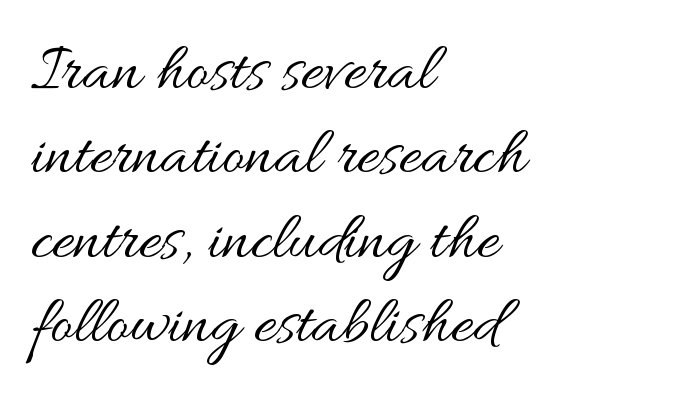
Teacher's note: observe the even left margin — that is flush-left alignment. Any mark beneath the type? The region is blank. In terms of letterspacing, this is plain default setting.
